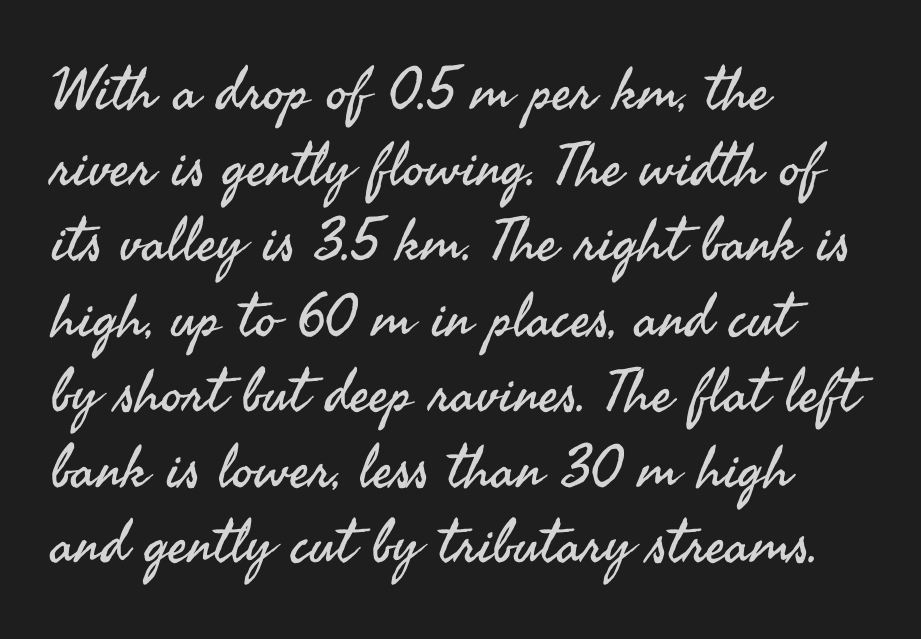
Inter-character spacing is left at the font's built-in metrics. Lines of text with bare space underneath. Leading: standard. A typesetter would call this proportional, since set widths differ per character.
